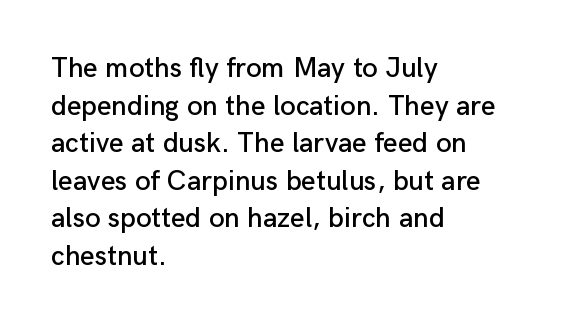
The image shows 28 px sans-serif type, upright; set left-aligned, normal line spacing (1.34x), normal letter spacing, not underlined; low stroke contrast and a medium x-height.
